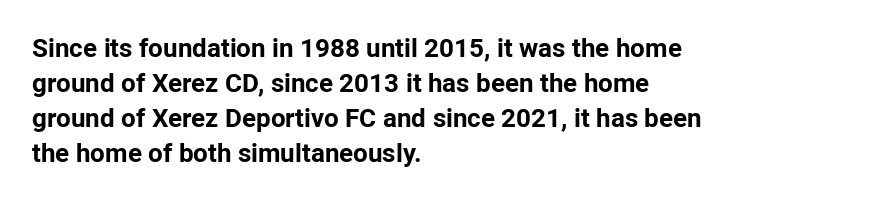
The image shows 26 px bold type, upright; set left-aligned, normal line spacing (1.34x), normal letter spacing, not underlined.
